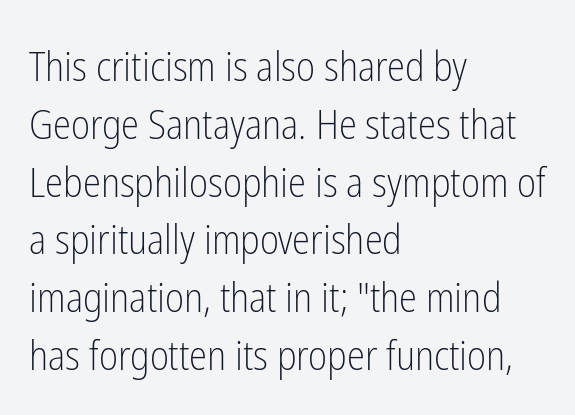
The image shows 41 px light, condensed sans-serif type, upright; set left-aligned, normal line spacing (1.41x), normal letter spacing, not underlined; low stroke contrast and a medium x-height.
